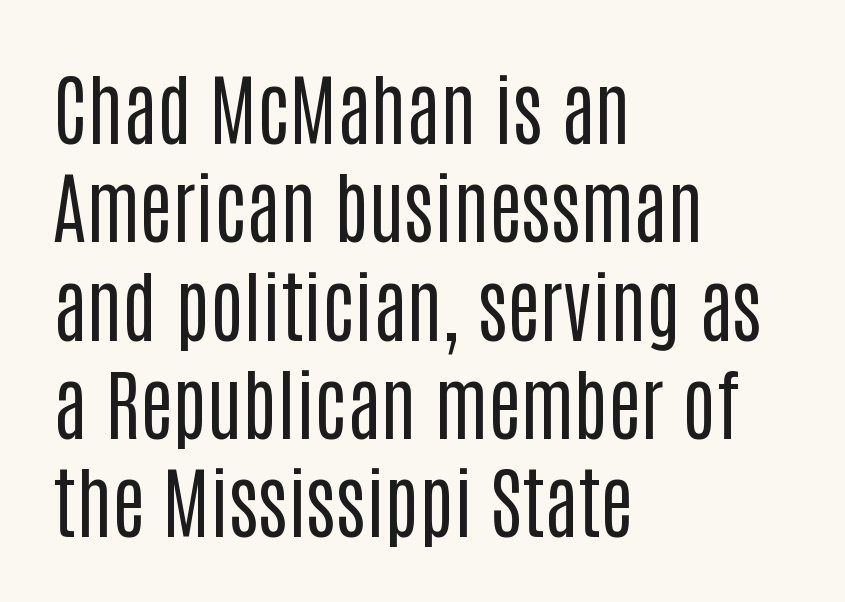
{"serif": "no", "italic": "no", "bold": "no", "weight": "regular", "width": "condensed", "stroke_contrast": "low", "x_height": "large", "monospaced": "no", "underline": "no", "align": "left", "line_spacing": "normal", "line_spacing_ratio": 1.26, "letter_spacing": "normal", "letter_spacing_em": 0.0, "glyph_px": 78}
